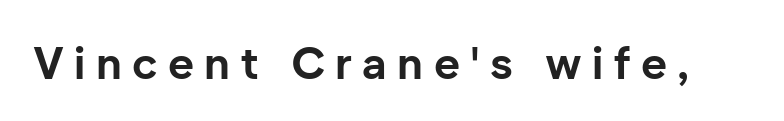
The image shows 45 px bold sans-serif type, upright; set unusually wide letter spacing (+0.23 em), not underlined; low stroke contrast and a medium x-height.
